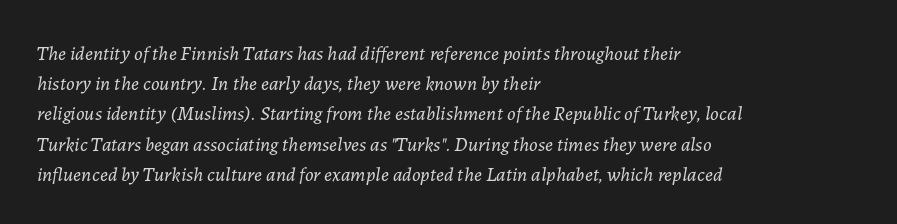
Q: Is the text bold? A: No.
Q: Is the text italic (slanted)? A: Yes, it leans right by about 7 degrees.
Q: Is the text underlined? A: No.
Q: How is the paragraph aligned? A: Left-aligned.
Q: Is the spacing between letters normal or unusually wide? A: Normal.
Q: Is the spacing between lines tight, normal or loose? A: Normal.
